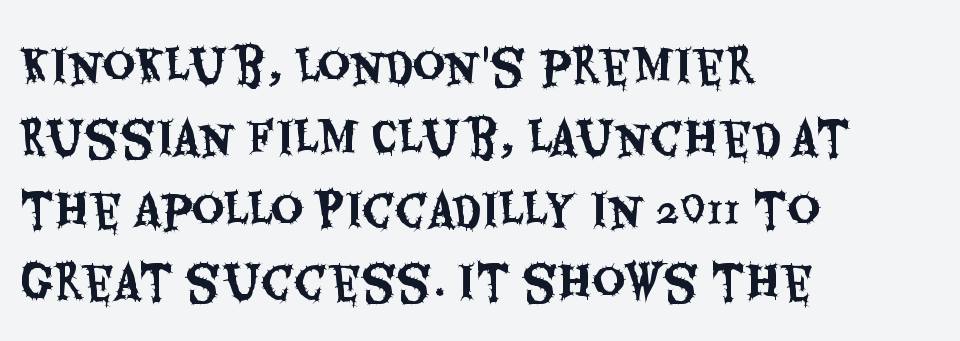
Examine the stroke ends and you'll find no serifs. A clean baseline with only descenders dipping below it. The letters advance in unequal steps, a hallmark of proportional type. The setting favours the left margin, as ordinary paragraphs usually do.
